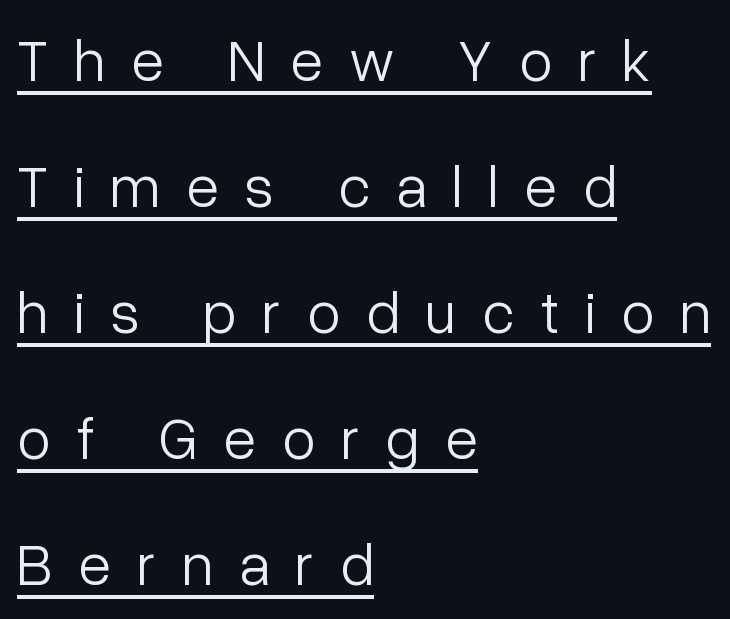
The image shows 60 px light sans-serif type, upright; set left-aligned, loose line spacing (2.1x), unusually wide letter spacing (+0.43 em), underlined; low stroke contrast and a medium x-height.
